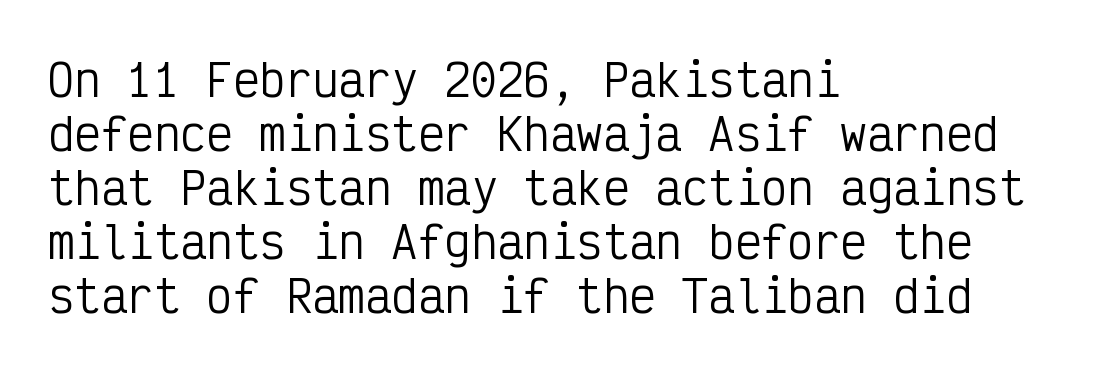
The image shows 44 px regular-weight, condensed sans-serif type, upright, monospaced; set left-aligned, line spacing 1.23x, normal letter spacing, not underlined; low stroke contrast and a medium x-height.
